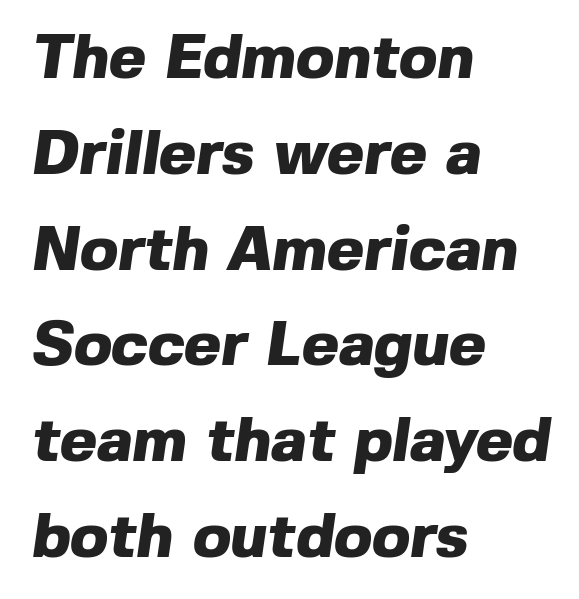
The image shows 63 px heavy sans-serif type; set left-aligned, normal line spacing (1.52x), normal letter spacing, not underlined; a medium x-height.
